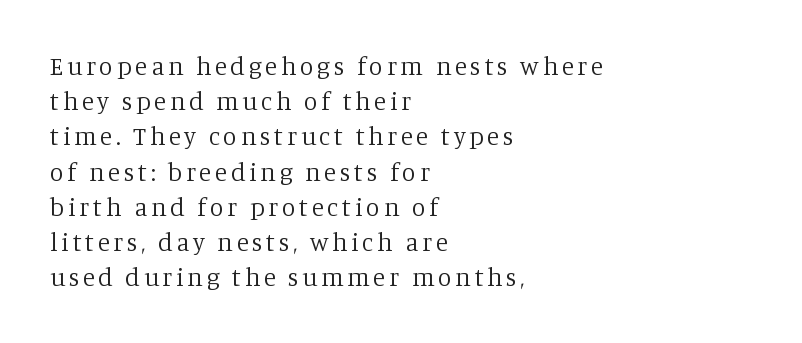
Words float on clear page, feet unadorned. Vertical spacing — default. The letters look calm and open, with moderate or lighter stems. Posture: vertical. Visually the block forms a straight wall on the left and a jagged coastline on the right.
